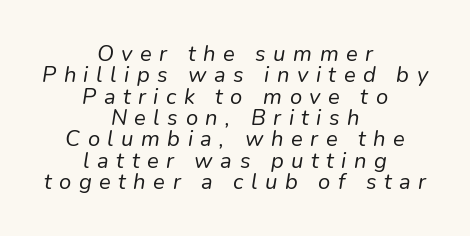
Q: Is the text bold? A: No.
Q: Is the text italic (slanted)? A: Yes, it leans right by about 9 degrees.
Q: Is the text underlined? A: No.
Q: How is the paragraph aligned? A: Centered.
Q: Is the spacing between letters normal or unusually wide? A: Unusually wide.
Q: Is the spacing between lines tight, normal or loose? A: Tight.
